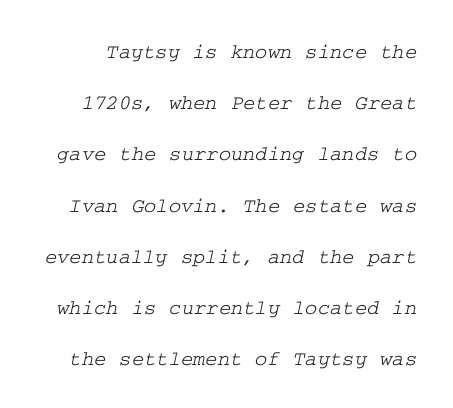
Between one letter and the next there's only the usual sliver of space. Summary of vertical rhythm: relaxed, with wide interline spacing. Only glyphs here, with clear space below each row.
